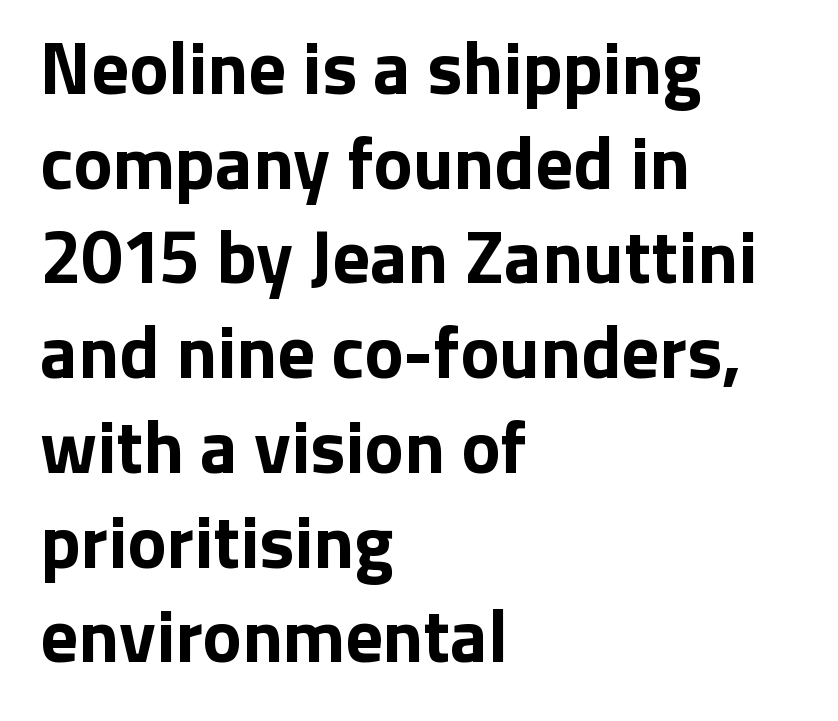
Q: Is the text bold? A: Yes.
Q: Is the text italic (slanted)? A: No, it is upright.
Q: Is the typeface a serif or a sans-serif typeface? A: Sans-serif.
Q: Is the text underlined? A: No.
Q: How is the paragraph aligned? A: Left-aligned.
Q: Is the spacing between letters normal or unusually wide? A: Normal.
Q: Is the spacing between lines tight, normal or loose? A: Normal.
Q: Width (condensed, normal, or wide)? A: Normal.
Q: Stroke contrast? A: Low.
Q: x-height? A: Medium.
Q: Monospaced? A: No.
